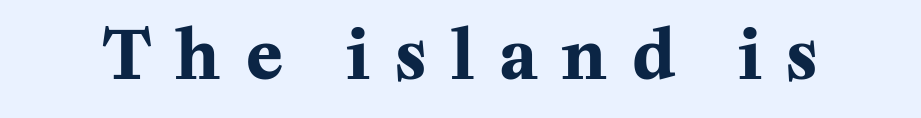
The image shows 67 px bold serif type, upright; set unusually wide letter spacing (+0.38 em), not underlined; medium stroke contrast and a medium x-height.
